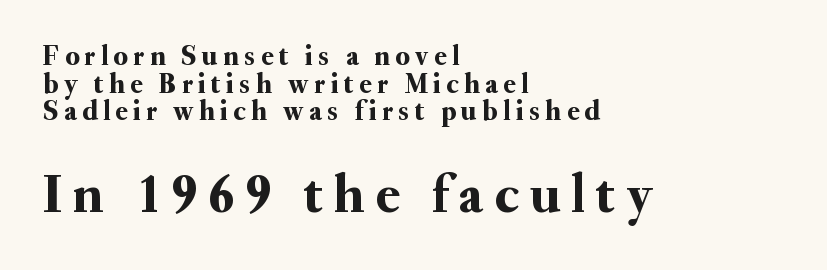
{"serif": "yes", "italic": "no", "width": "normal", "stroke_contrast": "medium", "x_height": "small", "monospaced": "no", "underline": "no", "align": "left", "line_spacing": "tight", "line_spacing_ratio": 0.99, "letter_spacing": "wide", "letter_spacing_em": 0.2, "larger_block": "second", "size_ratio": 1.96, "glyph_px": 55}
